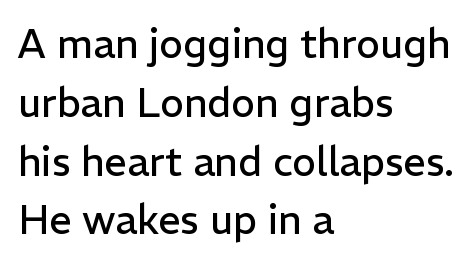
{"serif": "no", "italic": "no", "bold": "no", "weight": "regular", "width": "normal", "stroke_contrast": "low", "x_height": "medium", "monospaced": "no", "underline": "no", "align": "left", "line_spacing": "normal", "line_spacing_ratio": 1.47, "letter_spacing": "normal", "letter_spacing_em": 0.0, "glyph_px": 40}
